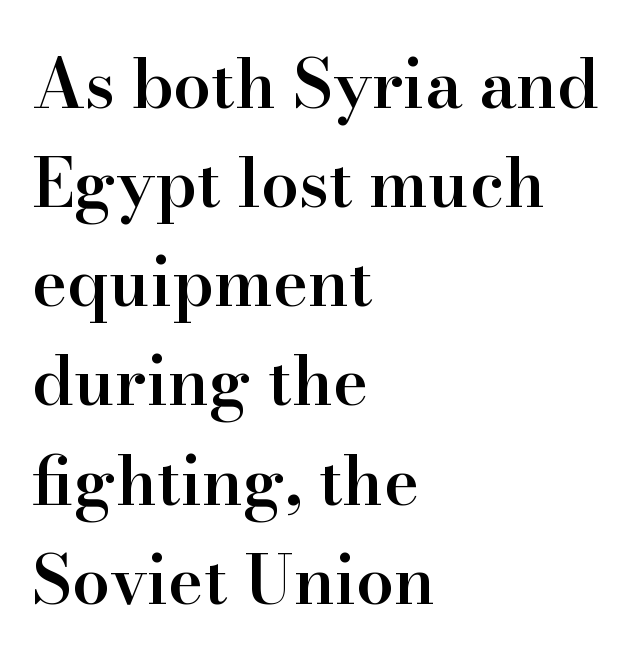
The image shows 67 px semibold serif type, upright; set left-aligned, normal line spacing (1.48x), normal letter spacing, not underlined; high stroke contrast and a small x-height.
